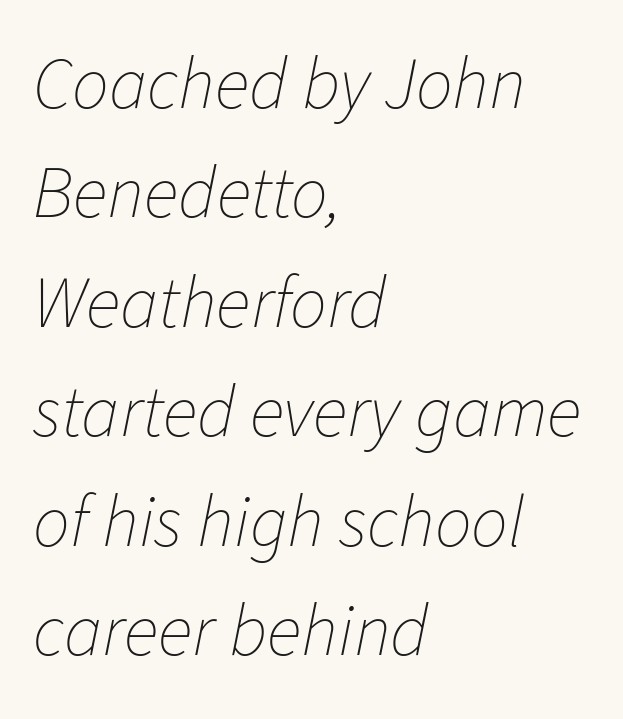
Unbolded letterforms with no extra heft. If you drew a ruler down the left edge, every line would touch it. There's an unmistakable incline to the writing here. There is no visible air inserted between adjacent glyphs. The string is rendered with underlining switched off. What's the leading like? Ordinary, nothing unusual.
